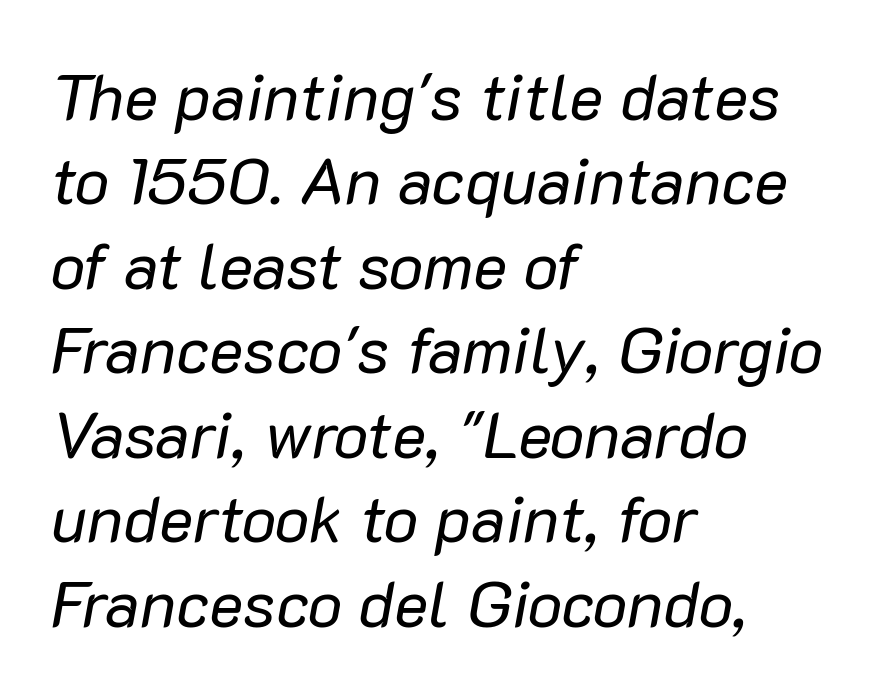
The vertical gap from one line to the next is medium. Just letters on the line, the space beneath them empty. Horizontally, the lines are justified to the leading edge only. Students, note that the glyphs here touch the page at normal intervals. The strokes carry an ordinary text weight at most. The face used here is proportionally spaced, like ordinary book or web type.
